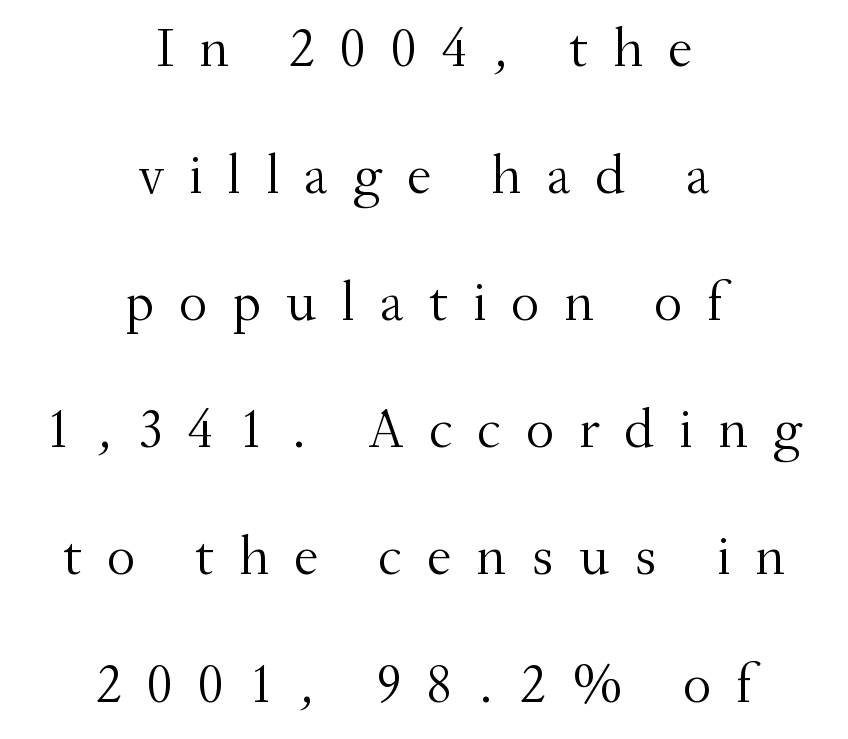
{"serif": "yes", "italic": "no", "bold": "no", "weight": "light", "width": "normal", "stroke_contrast": "medium", "x_height": "small", "monospaced": "no", "underline": "no", "align": "center", "line_spacing": "loose", "line_spacing_ratio": 2.27, "letter_spacing": "wide", "letter_spacing_em": 0.44, "glyph_px": 56}
